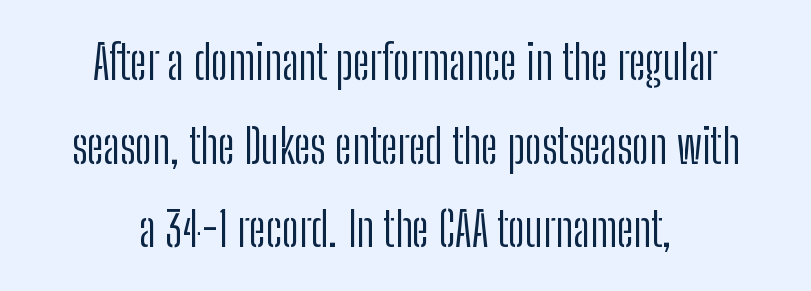
Posture: straight, roman, zero tilt. A typesetter would call this proportional, since set widths differ per character. The passage shown is typeset with a sans-serif family. Underline: absent. The weight tops out at a normal text grade.
